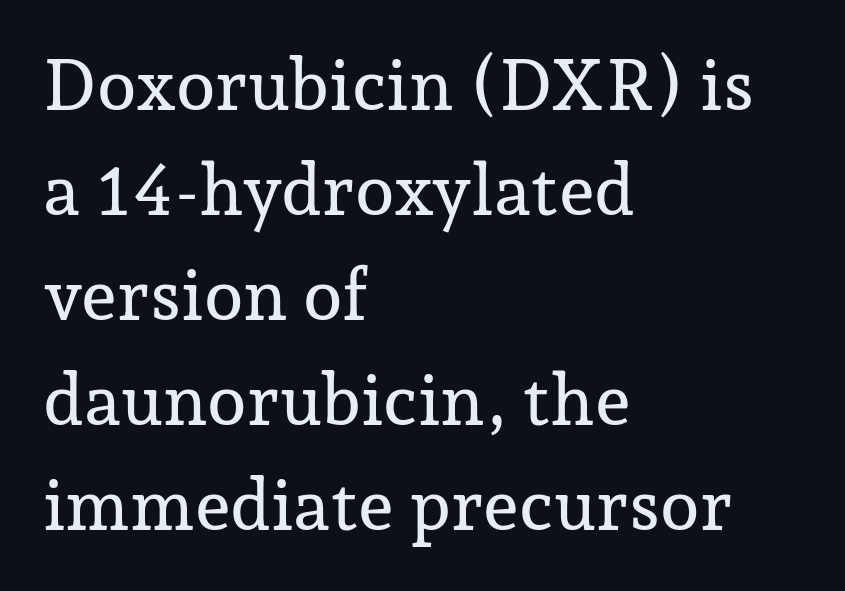
Q: Is the text italic (slanted)? A: No, it is upright.
Q: Is the typeface a serif or a sans-serif typeface? A: Serif.
Q: Is the text underlined? A: No.
Q: How is the paragraph aligned? A: Left-aligned.
Q: Is the spacing between letters normal or unusually wide? A: Normal.
Q: Is the spacing between lines tight, normal or loose? A: Normal.
Q: Width (condensed, normal, or wide)? A: Normal.
Q: Stroke contrast? A: Low.
Q: x-height? A: Medium.
Q: Monospaced? A: No.
